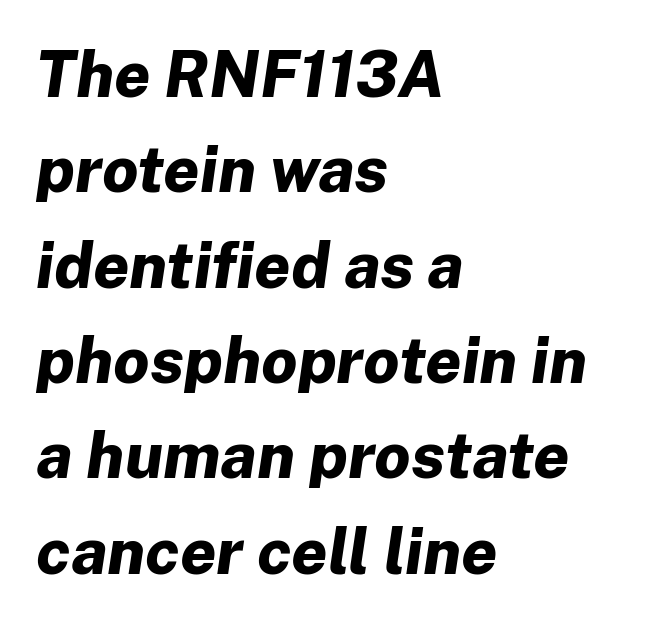
The image shows 64 px bold type, italic (leaning right); set left-aligned, normal line spacing (1.49x), normal letter spacing, not underlined; low stroke contrast and a medium x-height.
